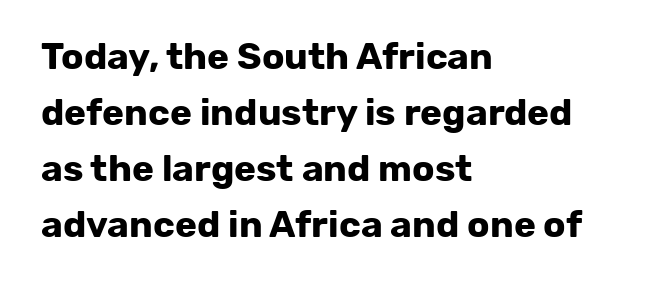
The image shows 37 px bold sans-serif type, upright; set left-aligned, normal line spacing (1.51x), normal letter spacing, not underlined; low stroke contrast and a medium x-height.
